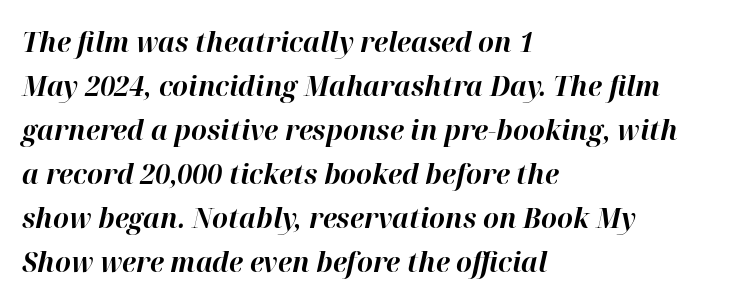
The image shows 28 px bold type, italic (leaning right); set left-aligned, normal line spacing (1.57x), normal letter spacing, not underlined; high stroke contrast and a medium x-height.
